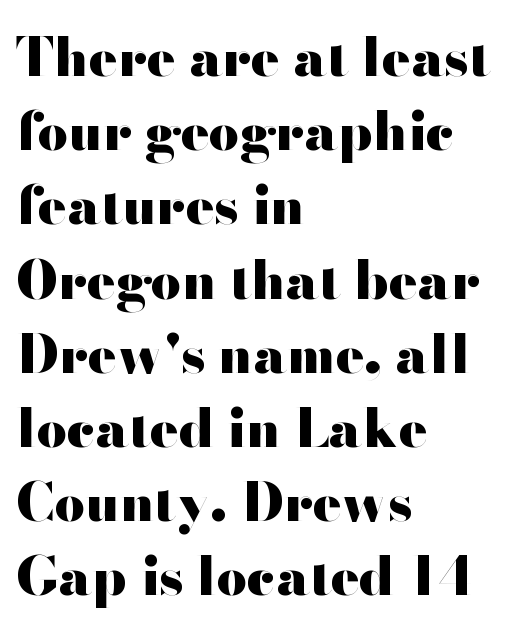
{"serif": "no", "italic": "no", "bold": "yes", "weight": "heavy", "width": "wide", "stroke_contrast": "high", "x_height": "small", "monospaced": "no", "underline": "no", "align": "left", "line_spacing": "normal", "line_spacing_ratio": 1.4, "letter_spacing": "normal", "letter_spacing_em": 0.0, "glyph_px": 53}
